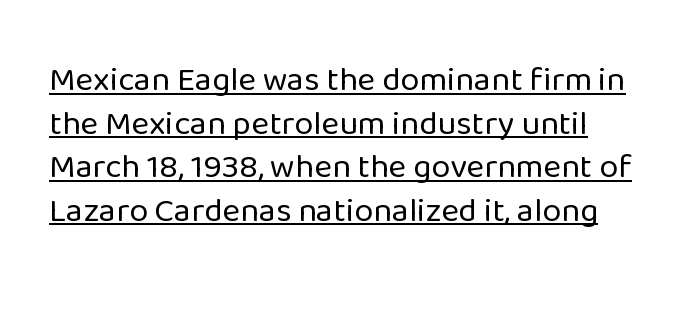
Q: Is the text bold? A: No.
Q: Is the text italic (slanted)? A: No, it is upright.
Q: Is the typeface a serif or a sans-serif typeface? A: Sans-serif.
Q: Is the text underlined? A: Yes.
Q: Is the spacing between letters normal or unusually wide? A: Normal.
Q: Is the spacing between lines tight, normal or loose? A: Normal.
Q: Width (condensed, normal, or wide)? A: Normal.
Q: Stroke contrast? A: Low.
Q: x-height? A: Medium.
Q: Monospaced? A: No.
